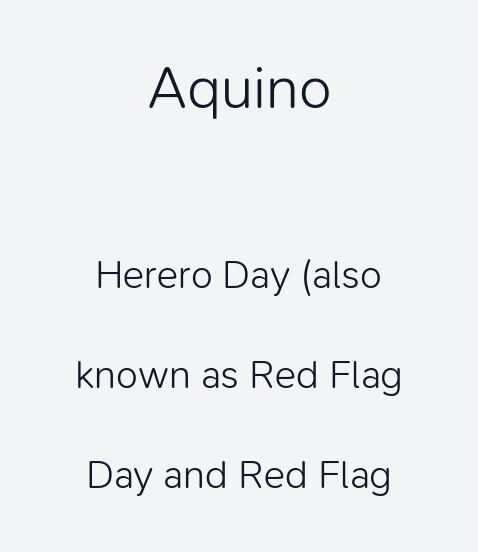
Q: Is the text bold? A: No.
Q: Is the text italic (slanted)? A: No, it is upright.
Q: Is the typeface a serif or a sans-serif typeface? A: Sans-serif.
Q: Is the text underlined? A: No.
Q: How is the paragraph aligned? A: Centered.
Q: Is the spacing between letters normal or unusually wide? A: Normal.
Q: Is the spacing between lines tight, normal or loose? A: Loose.
Q: Which block of text is set in a larger size, the first (top) or the second (bottom)? A: The first (top) one.
Q: Width (condensed, normal, or wide)? A: Normal.
Q: Stroke contrast? A: Low.
Q: x-height? A: Medium.
Q: Monospaced? A: No.
